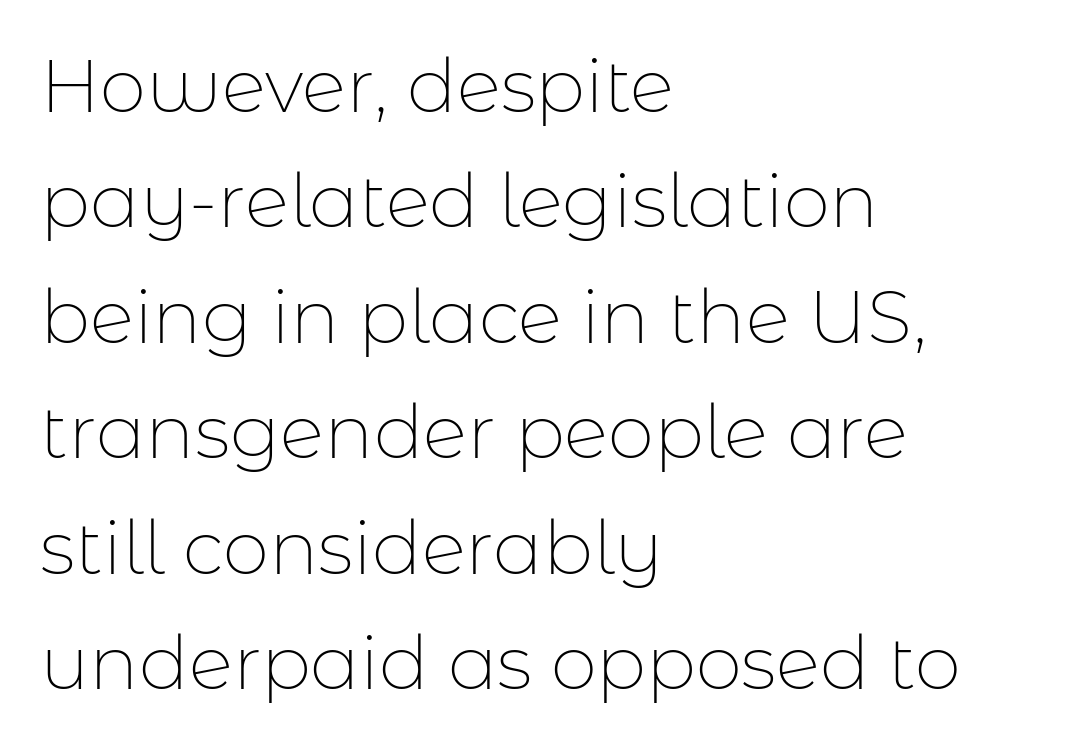
The ragged edge is on the right, which tells us the setting is flush left. Characters follow at the spacing the type designer built in. Style check: upright. Lines of text with bare space underneath. A typesetter would label this face a sans.
